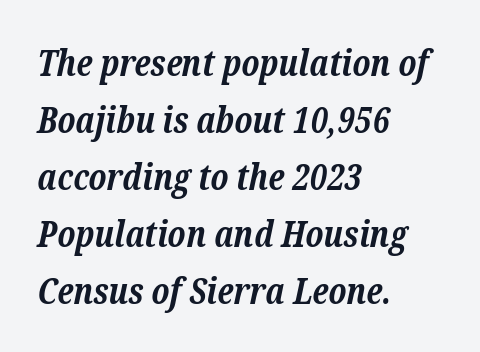
Note the varied advance widths — an 'i' is clearly narrower than an 'm'. The letters are bold, with thick, heavy strokes. Rule under the text: the space is simply empty. This sample uses plain, unmodified letter spacing.
